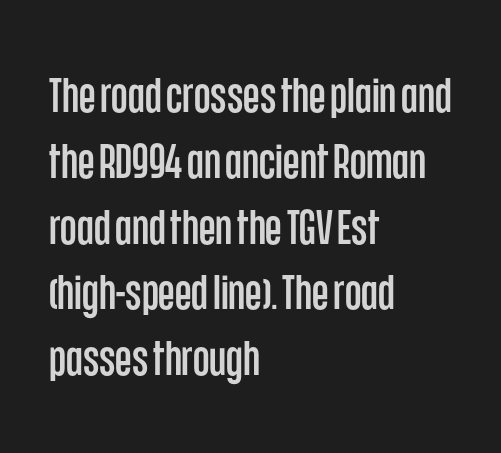
The image shows 48 px condensed sans-serif type, upright; set left-aligned, normal line spacing (1.37x), normal letter spacing, not underlined; low stroke contrast and a large x-height.
